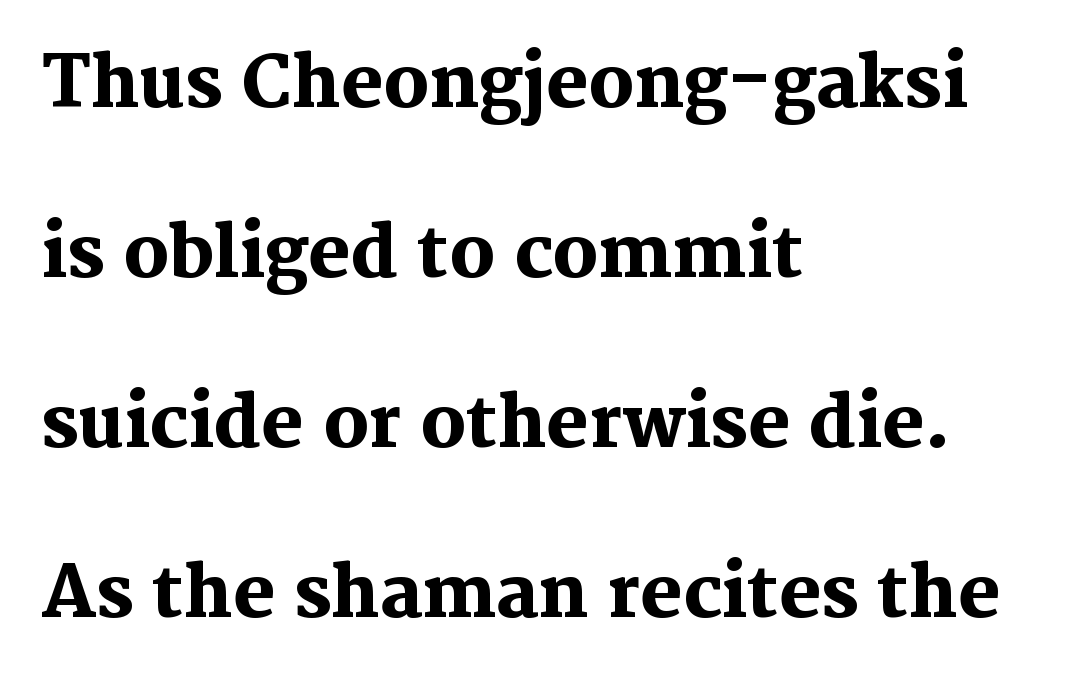
Q: Is the text bold? A: Yes.
Q: Is the text italic (slanted)? A: No, it is upright.
Q: Is the typeface a serif or a sans-serif typeface? A: Serif.
Q: Is the text underlined? A: No.
Q: How is the paragraph aligned? A: Left-aligned.
Q: Is the spacing between letters normal or unusually wide? A: Normal.
Q: Is the spacing between lines tight, normal or loose? A: Loose.
Q: Width (condensed, normal, or wide)? A: Normal.
Q: Stroke contrast? A: Medium.
Q: x-height? A: Medium.
Q: Monospaced? A: No.
